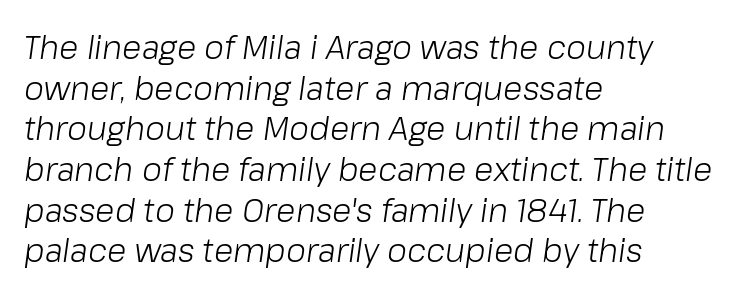
Each stroke keeps to a modest, everyday thickness or less. Tracking value appears to be zero — textbook default spacing. This sample has the flowing, uneven cadence of proportional lettering. Short and long lines alike share a common starting point at left.
